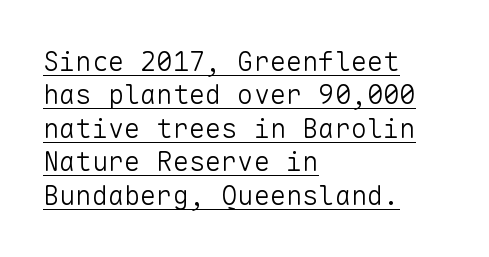
Q: Is the text bold? A: No.
Q: Is the text italic (slanted)? A: No, it is upright.
Q: Is the text underlined? A: Yes.
Q: How is the paragraph aligned? A: Left-aligned.
Q: Is the spacing between letters normal or unusually wide? A: Normal.
